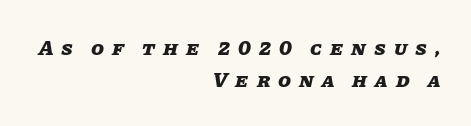
Q: Is the text bold? A: Yes.
Q: Is the text italic (slanted)? A: Yes, it leans right by about 11 degrees.
Q: Is the text underlined? A: No.
Q: How is the paragraph aligned? A: Right-aligned.
Q: Is the spacing between letters normal or unusually wide? A: Unusually wide.
Q: Is the spacing between lines tight, normal or loose? A: Normal.
